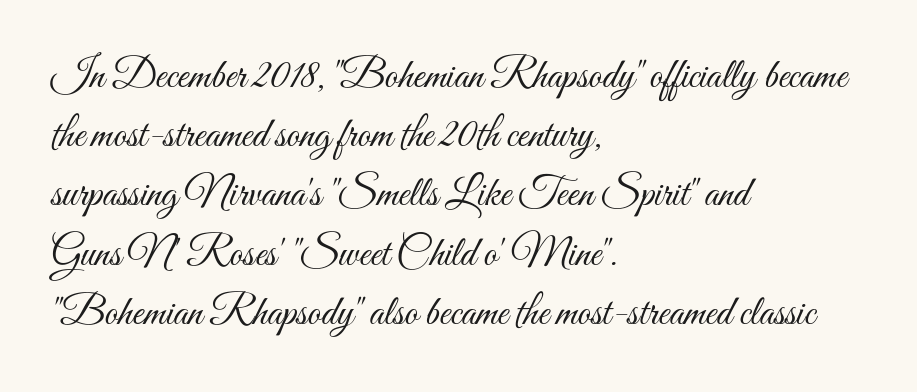
This sample has the flowing, uneven cadence of proportional lettering. Weight class: somewhere from thin through regular. Honestly, the letter spacing is just normal — you wouldn't notice it. The string is rendered with underlining switched off. The compositor pushed each line to the left boundary.
